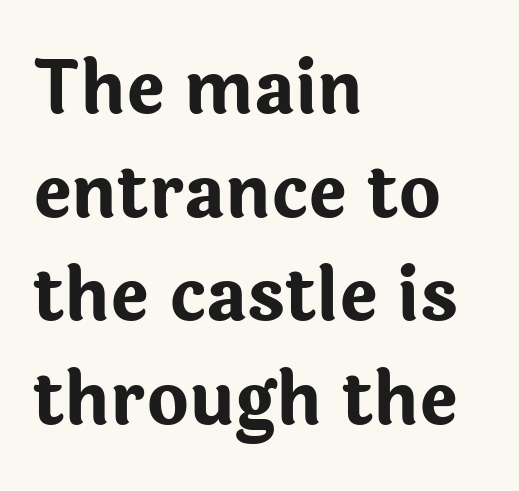
The image shows 72 px bold sans-serif type, upright; set left-aligned, normal line spacing (1.44x), normal letter spacing, not underlined; low stroke contrast and a medium x-height.
